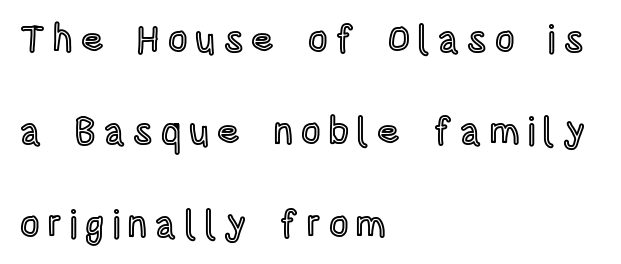
Q: Is the text italic (slanted)? A: No, it is upright.
Q: Is the text underlined? A: No.
Q: How is the paragraph aligned? A: Left-aligned.
Q: Is the spacing between letters normal or unusually wide? A: Unusually wide.
Q: Is the spacing between lines tight, normal or loose? A: Loose.
Q: Width (condensed, normal, or wide)? A: Condensed.
Q: x-height? A: Large.
Q: Monospaced? A: No.
